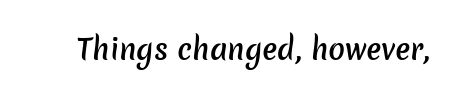
Is this a fixed-width face? No — the glyphs have proportional, varying widths. The string is rendered with underlining switched off. Its strokes are somewhat broadened, the hallmark of semibold type. Classification — sans serif.
